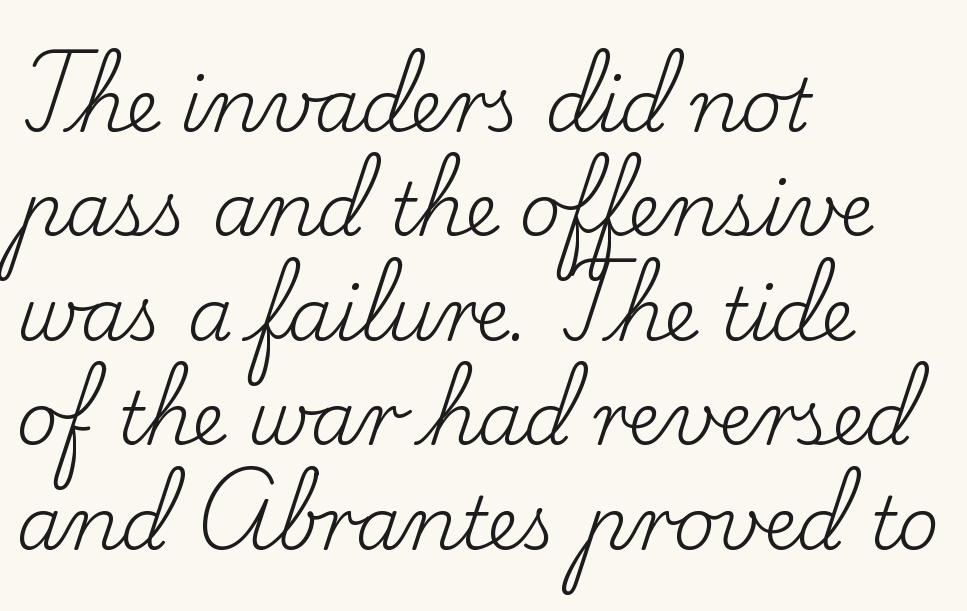
Q: Is the text bold? A: No.
Q: Is the text italic (slanted)? A: Yes.
Q: Is the typeface a serif or a sans-serif typeface? A: Serif.
Q: Is the text underlined? A: No.
Q: How is the paragraph aligned? A: Left-aligned.
Q: Is the spacing between letters normal or unusually wide? A: Normal.
Q: Is the spacing between lines tight, normal or loose? A: Normal.
Q: Width (condensed, normal, or wide)? A: Normal.
Q: Stroke contrast? A: Low.
Q: x-height? A: Small.
Q: Monospaced? A: No.
